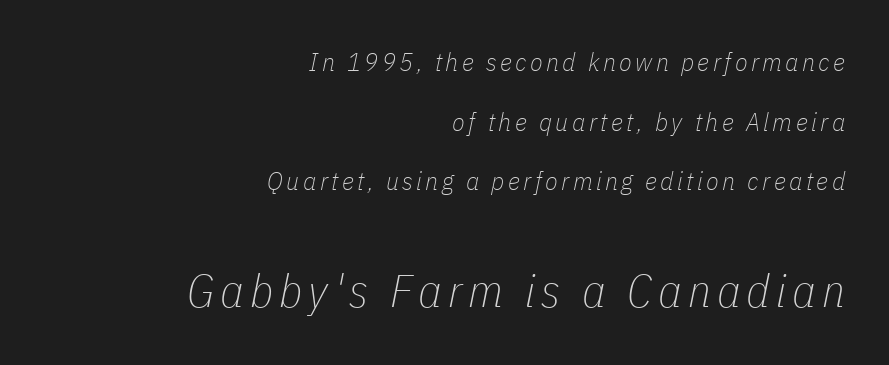
Notice the wide empty band between every row — that's loose leading. The rendering uses natural spacing where letterforms have individual widths. Where is the straight margin? On the right. The letters in the lower block stand taller than those in the block above.
